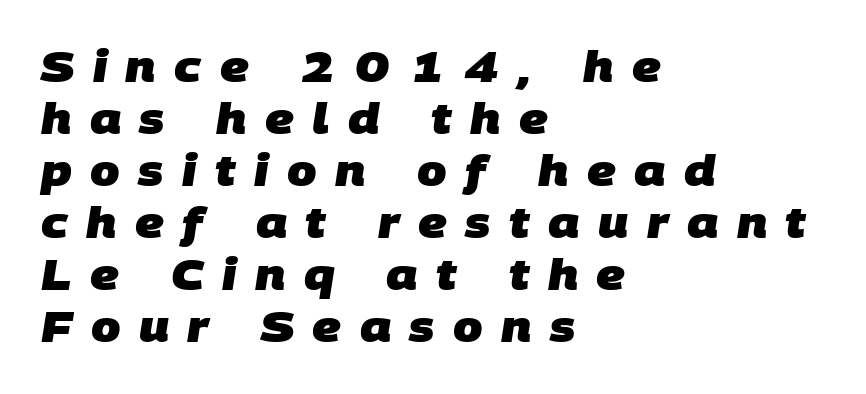
Is the type bold? Yes — the strokes are clearly thick and heavy. The gap between lines stays unmarked. Spacing verdict: proportional, widths tailored to each character. Stroke terminals: plain, sans-serif. A classic flush-left, rag-right setting is used for this passage.
